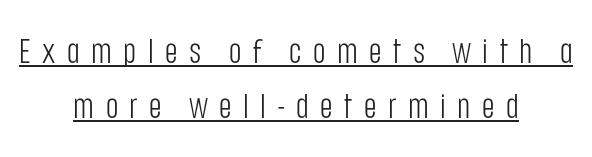
{"serif": "no", "italic": "no", "bold": "no", "weight": "light", "width": "condensed", "stroke_contrast": "low", "x_height": "large", "monospaced": "no", "underline": "yes", "align": "center", "line_spacing": "normal", "line_spacing_ratio": 1.63, "letter_spacing": "wide", "letter_spacing_em": 0.34, "glyph_px": 34}
